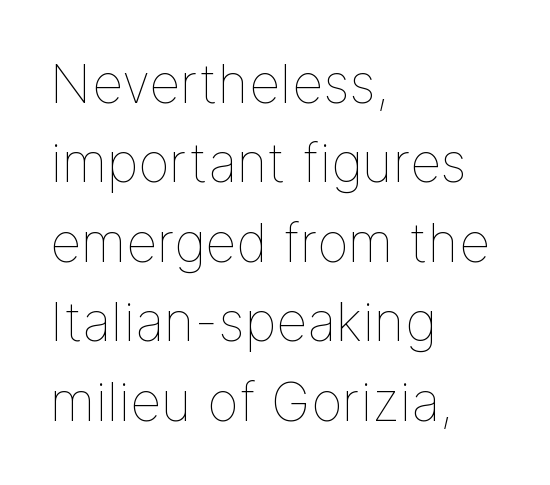
The image shows 54 px thin type, upright; set left-aligned, normal line spacing (1.47x), normal letter spacing, not underlined; low stroke contrast and a medium x-height.
